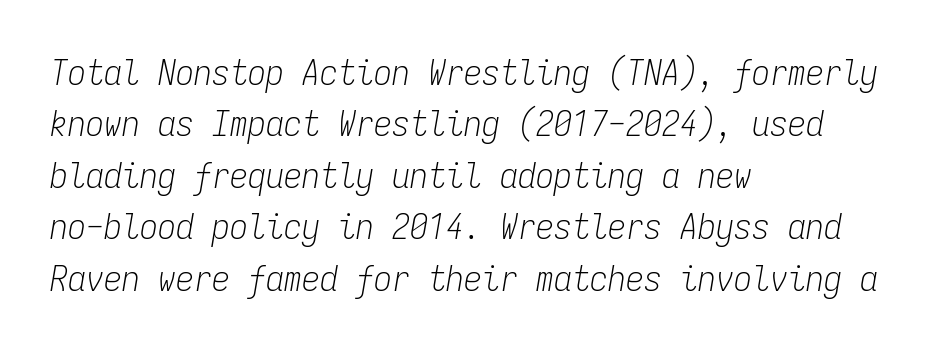
{"italic": "yes", "lean": "right", "slant_degrees": 9, "bold": "no", "weight": "light", "width": "condensed", "stroke_contrast": "low", "x_height": "medium", "monospaced": "yes", "underline": "no", "align": "left", "line_spacing": "normal", "line_spacing_ratio": 1.43, "letter_spacing": "normal", "letter_spacing_em": 0.0, "glyph_px": 36}
